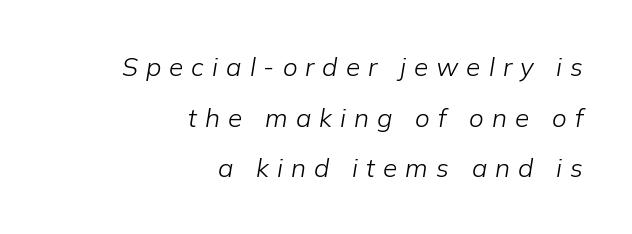
The image shows 26 px text type, italic (leaning right); set right-aligned, loose line spacing (1.95x), unusually wide letter spacing (+0.31 em), not underlined.
